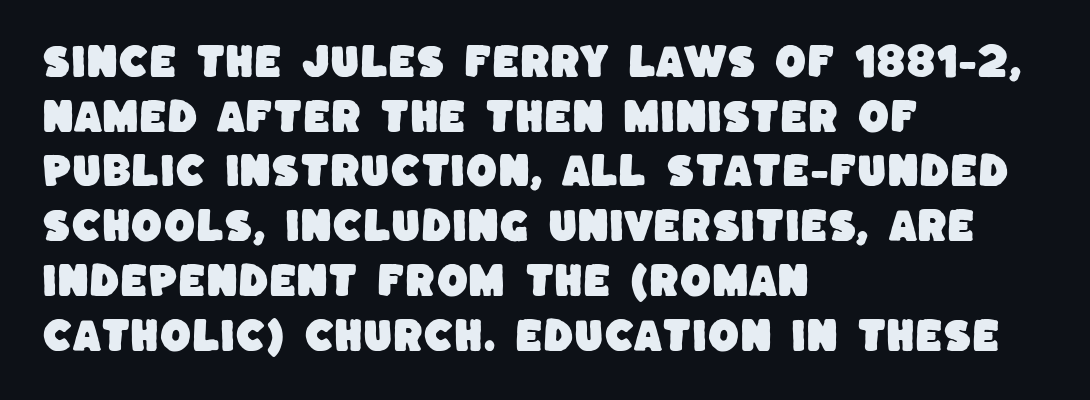
The image shows 36 px sans-serif type; set left-aligned, normal line spacing (1.52x), normal letter spacing, not underlined; low stroke contrast and a large x-height.
